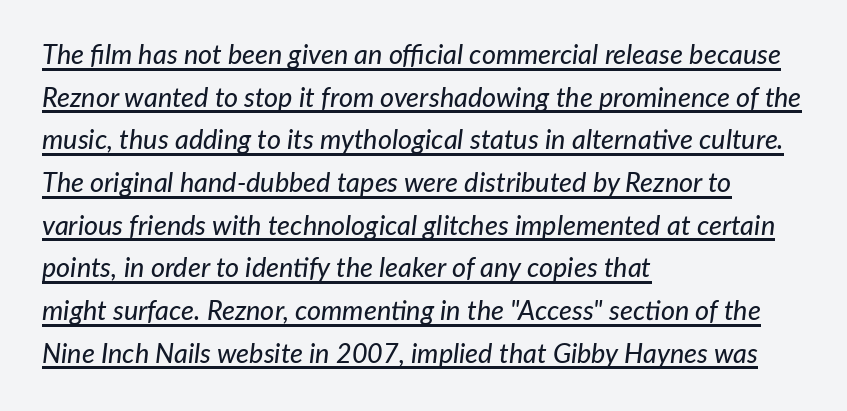
The image shows 27 px text type, italic (leaning right); set left-aligned, normal line spacing (1.58x), normal letter spacing, underlined.
